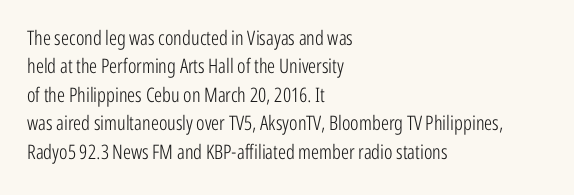
Q: Is the text bold? A: No.
Q: Is the text italic (slanted)? A: No, it is upright.
Q: Is the text underlined? A: No.
Q: How is the paragraph aligned? A: Left-aligned.
Q: Is the spacing between letters normal or unusually wide? A: Normal.
Q: Is the spacing between lines tight, normal or loose? A: Normal.
